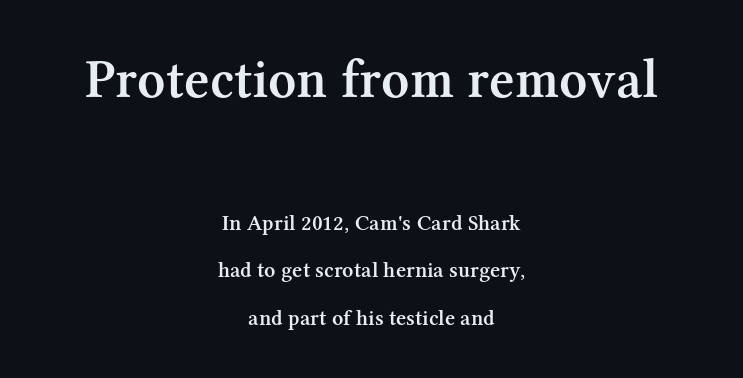
The string is rendered with underlining switched off. The passage shown is typed in a proportional face where columns would drift. Leftover space on each line is divided equally before and after the words. Upright lettering throughout. If you measured baseline to baseline, you'd find a long distance. The characters display serif detailing at their extremities.
